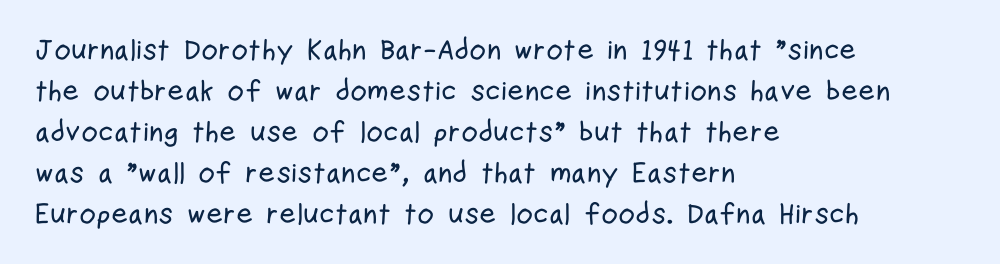
The image shows 29 px condensed sans-serif type, upright; set left-aligned, normal line spacing (1.41x), normal letter spacing, not underlined; low stroke contrast and a medium x-height.
